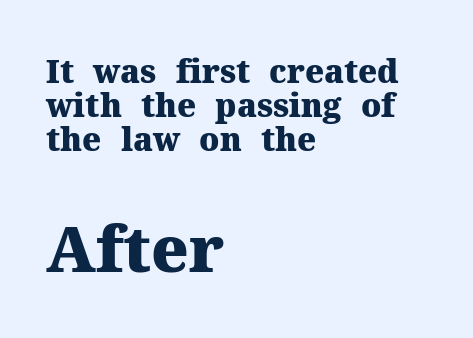
{"serif": "yes", "italic": "no", "bold": "yes", "weight": "heavy", "width": "normal", "stroke_contrast": "medium", "x_height": "medium", "monospaced": "no", "underline": "no", "align": "left", "line_spacing": "tight", "line_spacing_ratio": 1.07, "letter_spacing": "normal", "letter_spacing_em": 0.0, "larger_block": "second", "size_ratio": 1.97, "glyph_px": 63}
